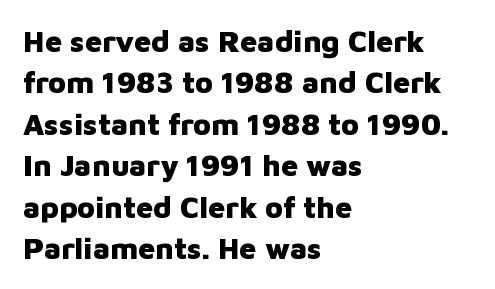
Do the letters lean? They stand straight. Spacing verdict: proportional, widths tailored to each character. Tracking here is standard; glyphs follow each other at the usual distance. Beneath every word, the page is bare.
